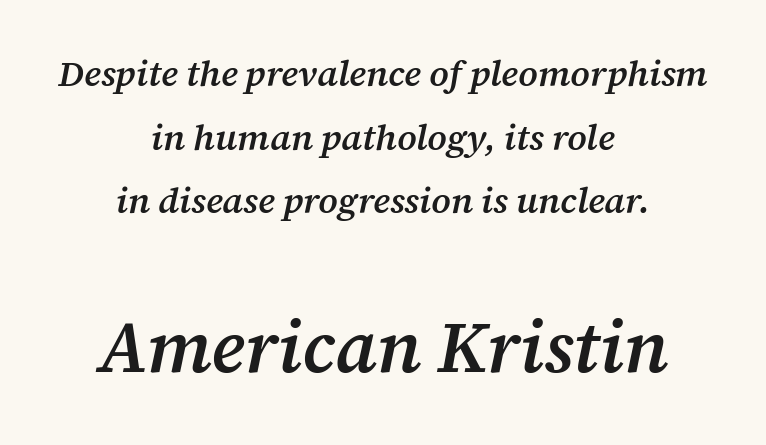
{"serif": "yes", "italic": "yes", "lean": "right", "slant_degrees": 12, "bold": "semi", "weight": "semibold", "width": "normal", "stroke_contrast": "medium", "x_height": "medium", "monospaced": "no", "underline": "no", "align": "center", "line_spacing_ratio": 1.77, "letter_spacing": "normal", "letter_spacing_em": 0.0, "larger_block": "second", "size_ratio": 2.0, "glyph_px": 72}
